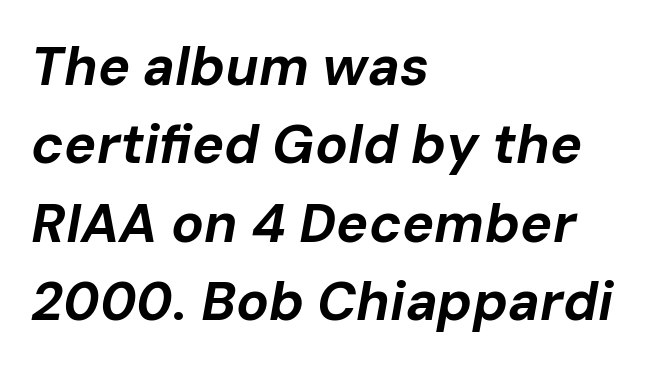
Does the weight exceed regular? Yes, all the way to bold. This sample uses an oblique cut, with every glyph tilted off the vertical. Plain, unruled lines of type. Baseline-to-baseline distance is the conventional proportion of letter height. The lines are quadded left. Caption: standard tracking, unaltered.
